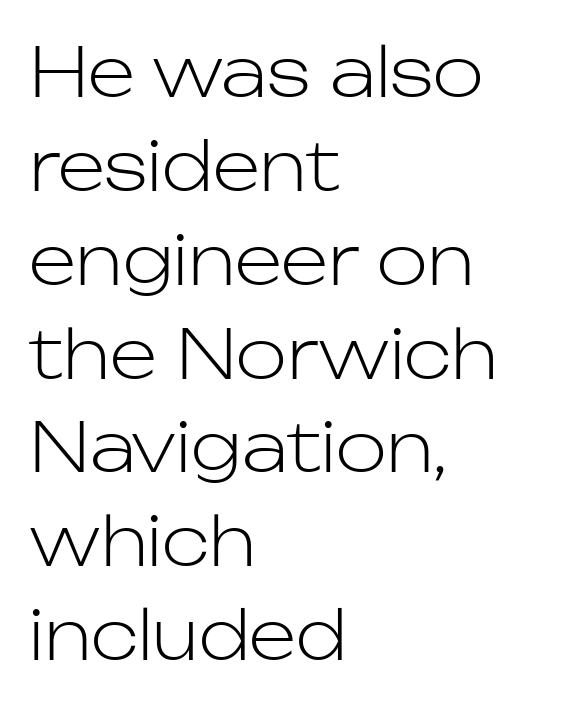
Q: Is the text bold? A: No.
Q: Is the text italic (slanted)? A: No, it is upright.
Q: Is the typeface a serif or a sans-serif typeface? A: Sans-serif.
Q: Is the text underlined? A: No.
Q: How is the paragraph aligned? A: Left-aligned.
Q: Is the spacing between letters normal or unusually wide? A: Normal.
Q: Is the spacing between lines tight, normal or loose? A: Normal.
Q: Width (condensed, normal, or wide)? A: Normal.
Q: Stroke contrast? A: Low.
Q: x-height? A: Medium.
Q: Monospaced? A: No.
